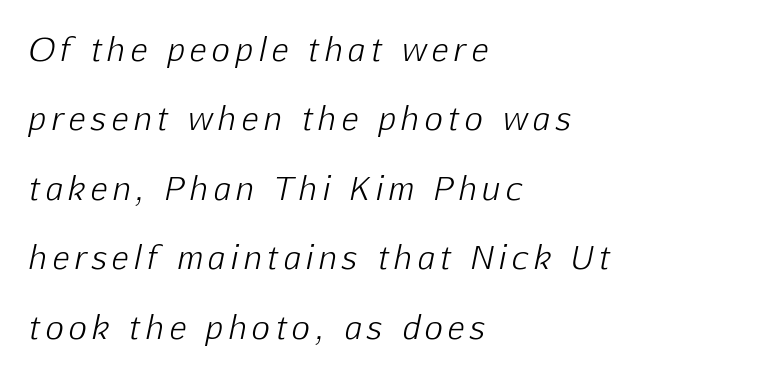
The image shows 31 px light type, italic (leaning right); set left-aligned, loose line spacing (2.24x), not underlined; low stroke contrast and a medium x-height.
